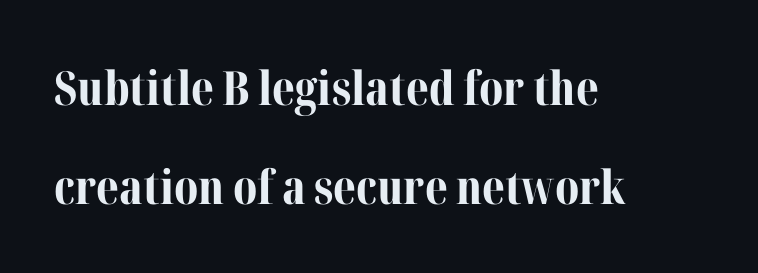
The image shows 47 px bold serif type, upright; set left-aligned, loose line spacing (2.11x), normal letter spacing, not underlined; medium stroke contrast and a medium x-height.
